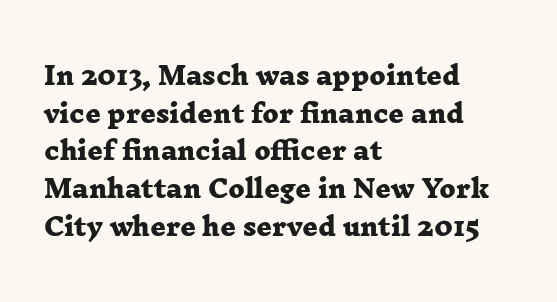
The typesetter chose a ragged-right arrangement here. Heavy, bold letterforms. A normal amount of white space separates one row of letters from the next. A clean baseline with only descenders dipping below it.
